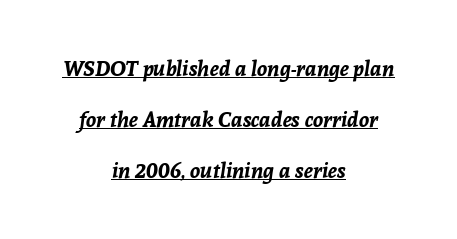
This is heavy type, rendered in bold. Vertical spacing — loose. Slant detected: the letters are inclined. Students, note that the glyphs here touch the page at normal intervals. Caption: multi-line text, centered on the measure. Decoration check: the copy is underlined.
